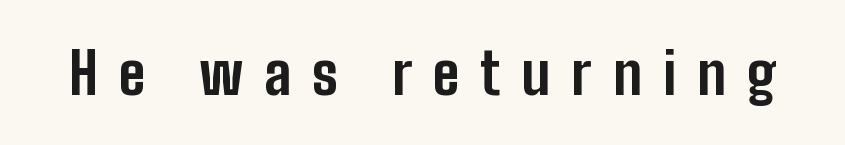
Q: Is the text bold? A: Yes.
Q: Is the text italic (slanted)? A: No, it is upright.
Q: Is the typeface a serif or a sans-serif typeface? A: Sans-serif.
Q: Is the text underlined? A: No.
Q: Is the spacing between letters normal or unusually wide? A: Unusually wide.
Q: Width (condensed, normal, or wide)? A: Condensed.
Q: Stroke contrast? A: Low.
Q: x-height? A: Medium.
Q: Monospaced? A: No.
